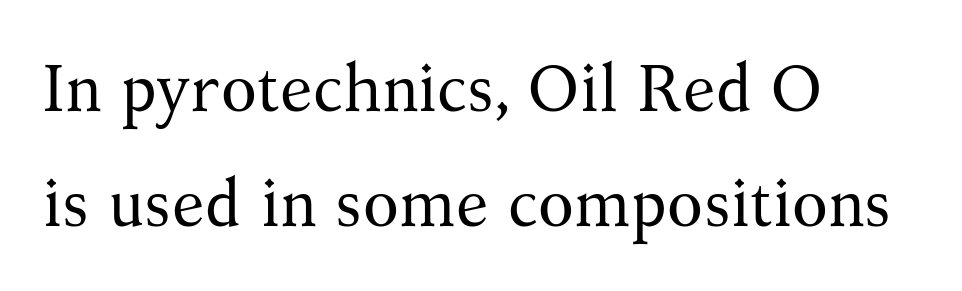
{"serif": "yes", "italic": "no", "bold": "no", "weight": "regular", "width": "normal", "stroke_contrast": "medium", "x_height": "medium", "monospaced": "no", "underline": "no", "align": "left", "line_spacing_ratio": 1.75, "letter_spacing": "normal", "letter_spacing_em": 0.0, "glyph_px": 66}
